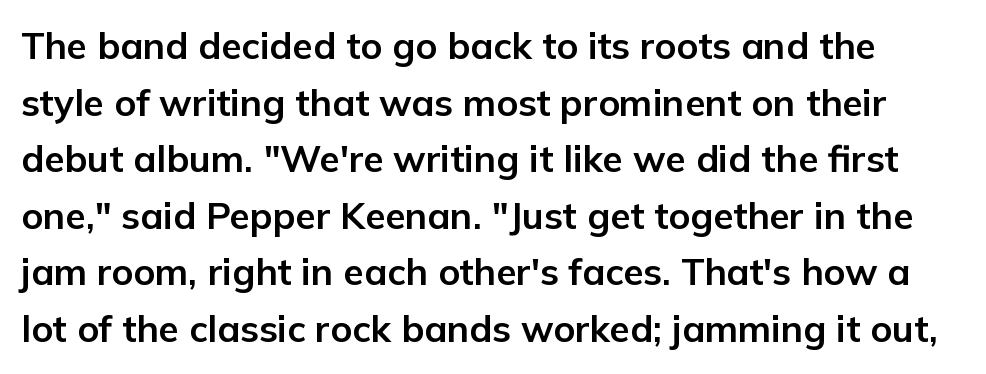
Q: Is the text bold? A: Yes.
Q: Is the text italic (slanted)? A: No, it is upright.
Q: Is the typeface a serif or a sans-serif typeface? A: Sans-serif.
Q: Is the text underlined? A: No.
Q: Is the spacing between letters normal or unusually wide? A: Normal.
Q: Is the spacing between lines tight, normal or loose? A: Normal.
Q: Width (condensed, normal, or wide)? A: Normal.
Q: Stroke contrast? A: Low.
Q: x-height? A: Medium.
Q: Monospaced? A: No.
